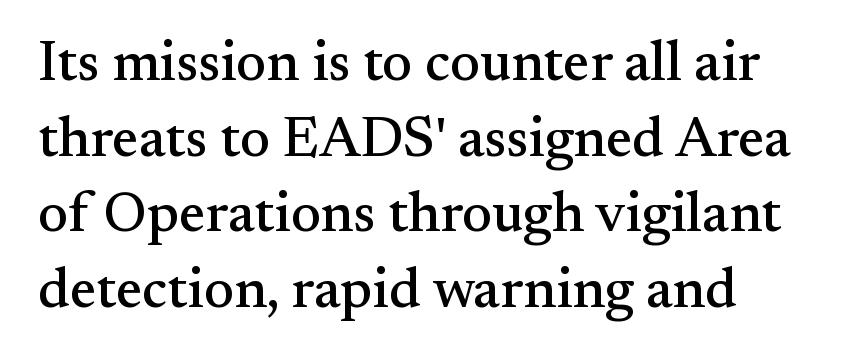
{"serif": "yes", "italic": "no", "width": "normal", "stroke_contrast": "medium", "x_height": "small", "monospaced": "no", "underline": "no", "align": "left", "line_spacing": "normal", "line_spacing_ratio": 1.35, "letter_spacing": "normal", "letter_spacing_em": 0.0, "glyph_px": 56}
